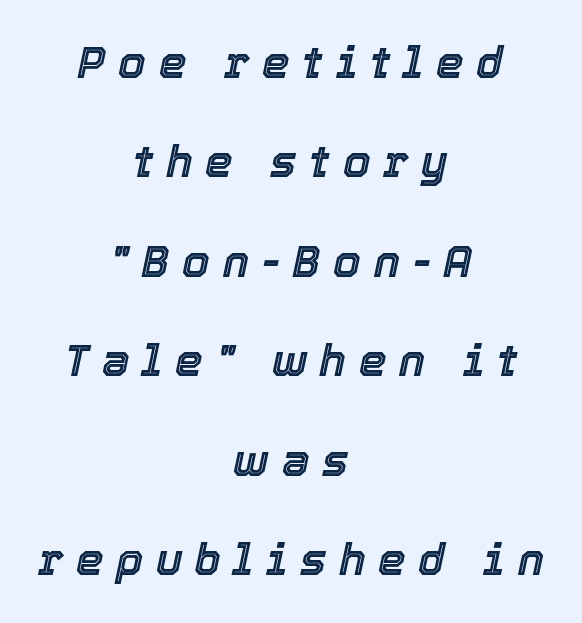
Notice the wide empty band between every row — that's loose leading. Does extra space separate the letters? Yes, quite a lot of it. Every row of glyphs is offset so its center matches the block's center. Lines of text with bare space underneath. These lines are rendered in a variable-pitch font. Posture: slanted.
